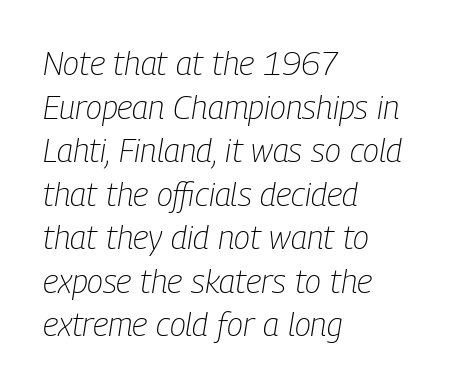
The image shows 33 px light, condensed type, italic (leaning right); set left-aligned, normal line spacing (1.32x), normal letter spacing, not underlined; low stroke contrast and a medium x-height.
